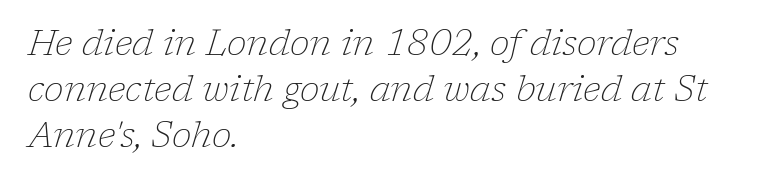
Check where the strokes stop: tiny serifs finish them off. The passage shown is not bold in any degree. This is oblique type, the kind used for emphasis or titles. Any mark beneath the type? The region is blank. Where is the straight margin? On the left.
